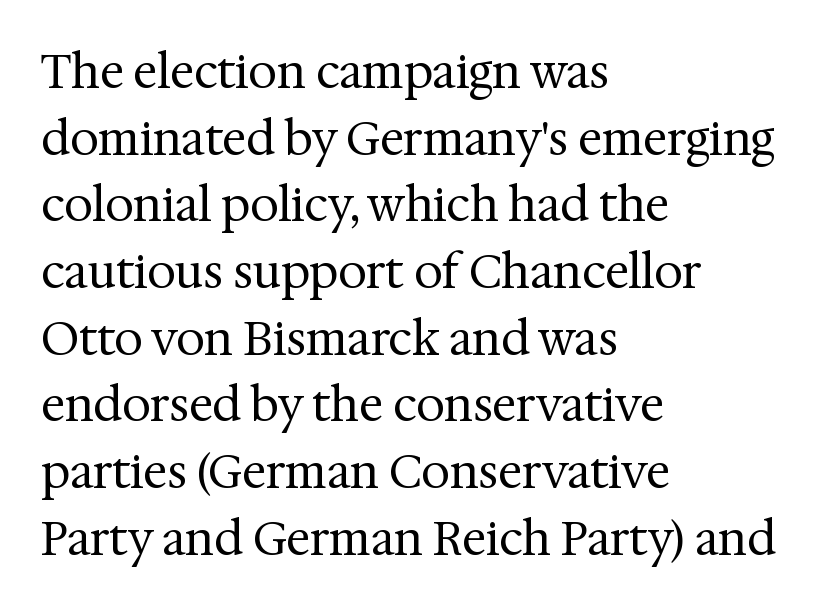
Q: Is the text bold? A: No.
Q: Is the text italic (slanted)? A: No, it is upright.
Q: Is the typeface a serif or a sans-serif typeface? A: Serif.
Q: Is the text underlined? A: No.
Q: How is the paragraph aligned? A: Left-aligned.
Q: Is the spacing between letters normal or unusually wide? A: Normal.
Q: Is the spacing between lines tight, normal or loose? A: Normal.
Q: Width (condensed, normal, or wide)? A: Normal.
Q: Stroke contrast? A: Medium.
Q: x-height? A: Medium.
Q: Monospaced? A: No.
